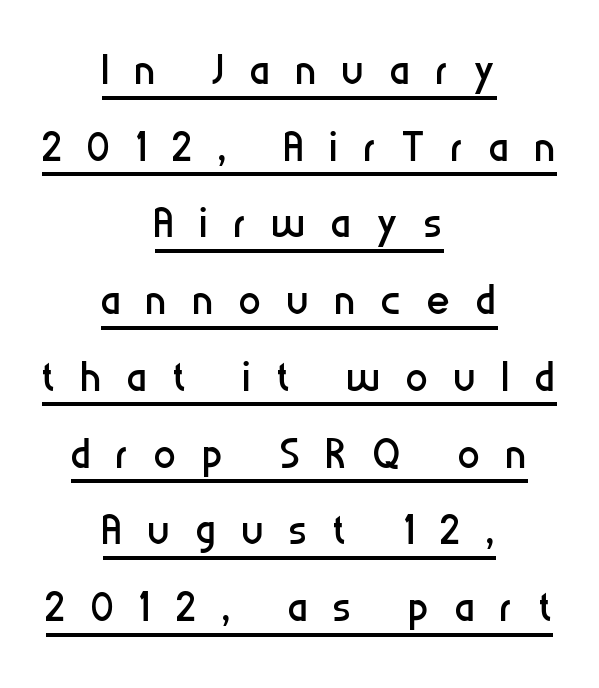
{"serif": "no", "italic": "no", "bold": "no", "weight": "regular", "width": "condensed", "stroke_contrast": "low", "x_height": "medium", "monospaced": "no", "underline": "yes", "align": "center", "line_spacing": "normal", "line_spacing_ratio": 1.37, "letter_spacing": "wide", "letter_spacing_em": 0.46, "glyph_px": 56}
